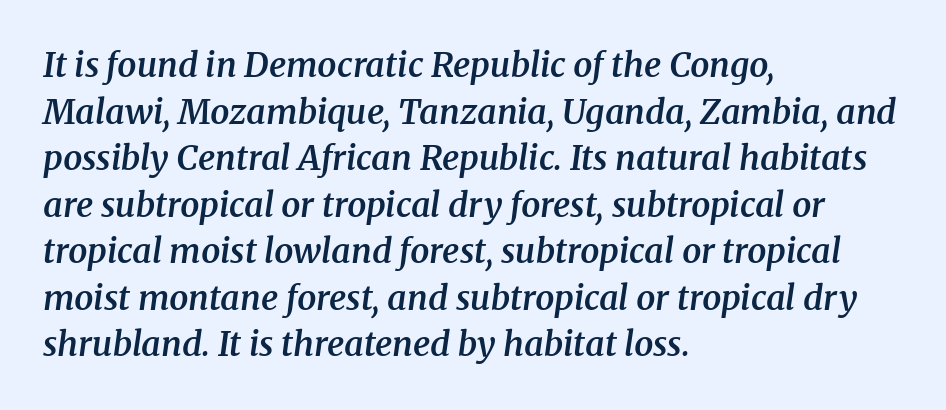
Q: Is the text bold? A: Semi-bold.
Q: Is the text italic (slanted)? A: Yes, it leans right by about 8 degrees.
Q: Is the typeface a serif or a sans-serif typeface? A: Serif.
Q: Is the text underlined? A: No.
Q: How is the paragraph aligned? A: Left-aligned.
Q: Is the spacing between letters normal or unusually wide? A: Normal.
Q: Is the spacing between lines tight, normal or loose? A: Normal.
Q: Width (condensed, normal, or wide)? A: Normal.
Q: Stroke contrast? A: Medium.
Q: x-height? A: Medium.
Q: Monospaced? A: No.
